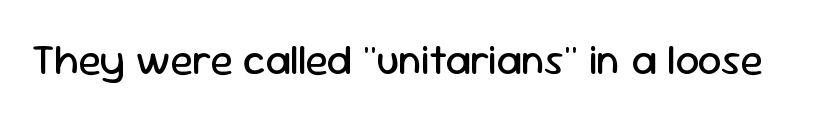
The image shows 42 px regular-weight sans-serif type, upright; set normal letter spacing, not underlined; low stroke contrast and a medium x-height.
